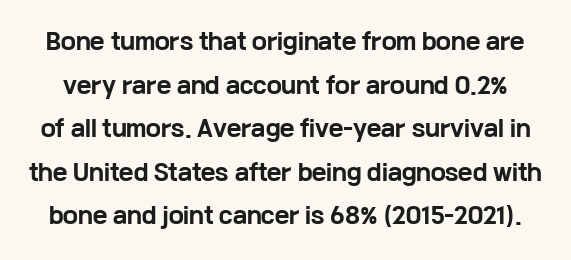
The typography opts for an upright posture over an oblique one. Each glyph is drawn with heavy, bold strokes. Here the glyphs are tracked normally, forming tight word shapes. Does the leading feel generous? Absolutely, it's lavish. A bare baseline throughout the passage.
